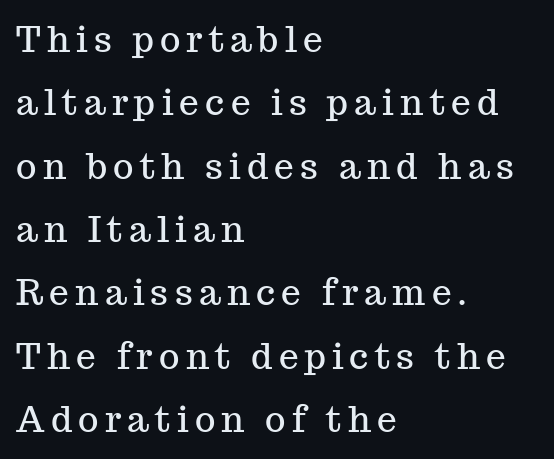
{"serif": "yes", "italic": "no", "width": "normal", "stroke_contrast": "medium", "x_height": "medium", "monospaced": "no", "underline": "no", "align": "left", "line_spacing_ratio": 1.81, "glyph_px": 35}
